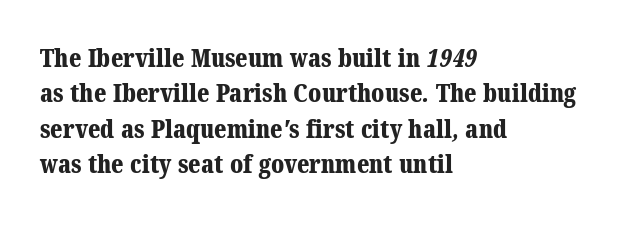
{"bold": "yes", "underline": "no", "align": "left", "line_spacing": "normal", "line_spacing_ratio": 1.42, "letter_spacing": "normal", "letter_spacing_em": 0.0, "glyph_px": 25}
